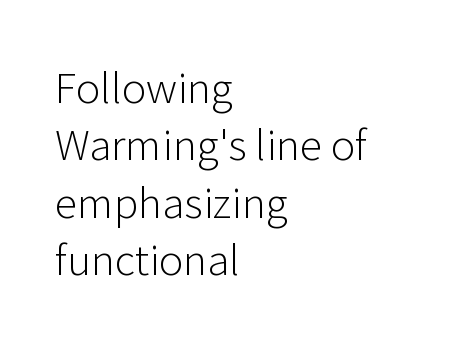
The letterforms sit at book weight or below. Inter-character spacing is left at the font's built-in metrics. This is the regular roman posture of the typeface. This is sans-serif lettering, the kind often seen on screens and signage. Descenders are the only things crossing below the line.
